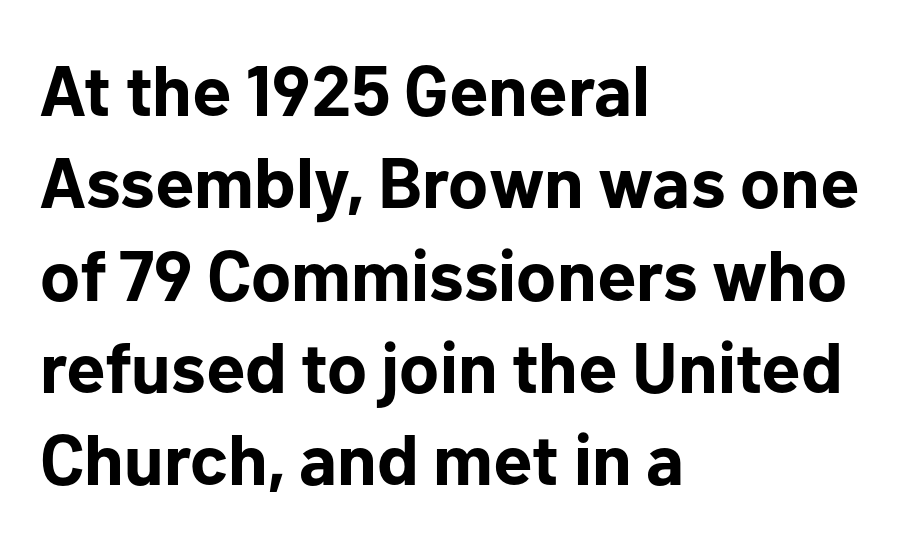
Q: Is the text bold? A: Yes.
Q: Is the text italic (slanted)? A: No, it is upright.
Q: Is the typeface a serif or a sans-serif typeface? A: Sans-serif.
Q: Is the text underlined? A: No.
Q: How is the paragraph aligned? A: Left-aligned.
Q: Is the spacing between letters normal or unusually wide? A: Normal.
Q: Is the spacing between lines tight, normal or loose? A: Normal.
Q: Width (condensed, normal, or wide)? A: Normal.
Q: Stroke contrast? A: Low.
Q: x-height? A: Medium.
Q: Monospaced? A: No.
